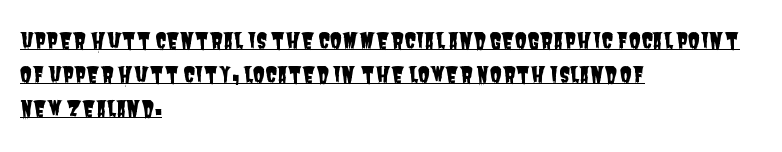
{"underline": "yes", "align": "left", "line_spacing": "normal", "line_spacing_ratio": 1.55, "letter_spacing": "normal", "letter_spacing_em": 0.0, "glyph_px": 22}
